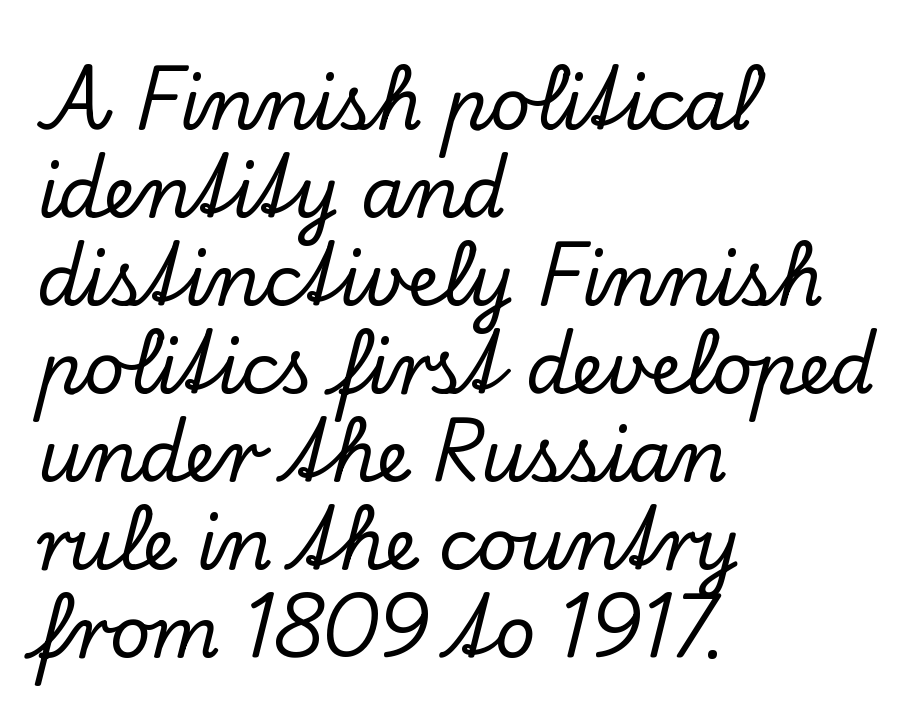
Q: Is the text italic (slanted)? A: Yes.
Q: Is the typeface a serif or a sans-serif typeface? A: Serif.
Q: Is the text underlined? A: No.
Q: How is the paragraph aligned? A: Left-aligned.
Q: Is the spacing between letters normal or unusually wide? A: Normal.
Q: Width (condensed, normal, or wide)? A: Normal.
Q: Stroke contrast? A: Low.
Q: x-height? A: Small.
Q: Monospaced? A: No.
